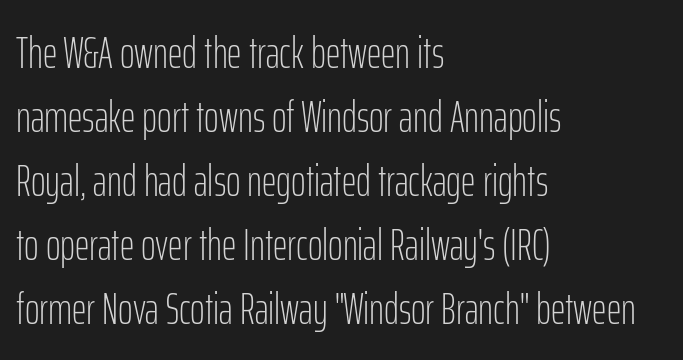
{"serif": "no", "italic": "no", "bold": "no", "weight": "light", "width": "condensed", "stroke_contrast": "low", "x_height": "medium", "monospaced": "no", "underline": "no", "align": "left", "line_spacing": "normal", "line_spacing_ratio": 1.42, "letter_spacing": "normal", "letter_spacing_em": 0.0, "glyph_px": 45}
